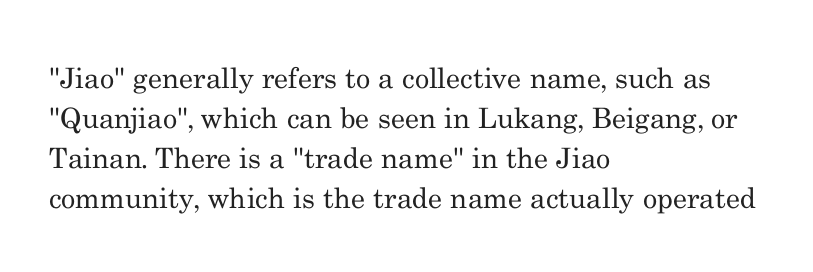
Q: Is the text bold? A: No.
Q: Is the text italic (slanted)? A: No, it is upright.
Q: Is the typeface a serif or a sans-serif typeface? A: Serif.
Q: Is the text underlined? A: No.
Q: How is the paragraph aligned? A: Left-aligned.
Q: Is the spacing between letters normal or unusually wide? A: Normal.
Q: Is the spacing between lines tight, normal or loose? A: Normal.
Q: Width (condensed, normal, or wide)? A: Normal.
Q: Stroke contrast? A: Medium.
Q: x-height? A: Small.
Q: Monospaced? A: No.
